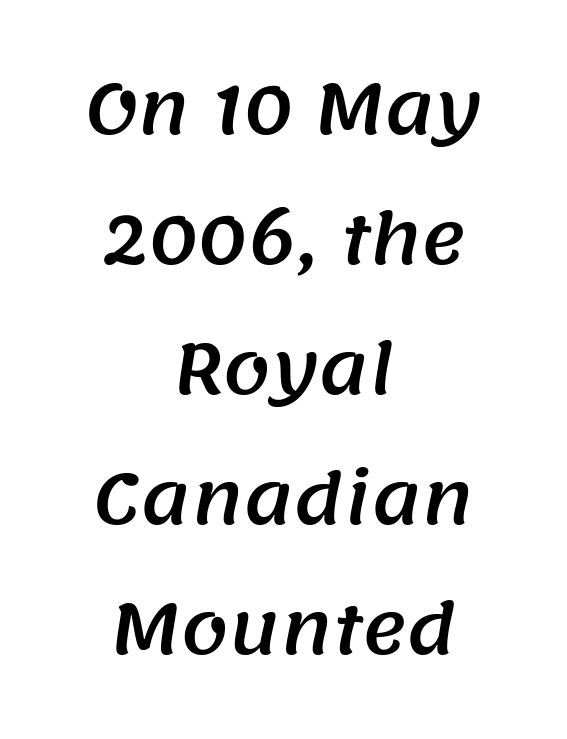
The image shows 68 px sans-serif type; set centered, loose line spacing (1.91x), normal letter spacing, not underlined; medium stroke contrast and a large x-height.
